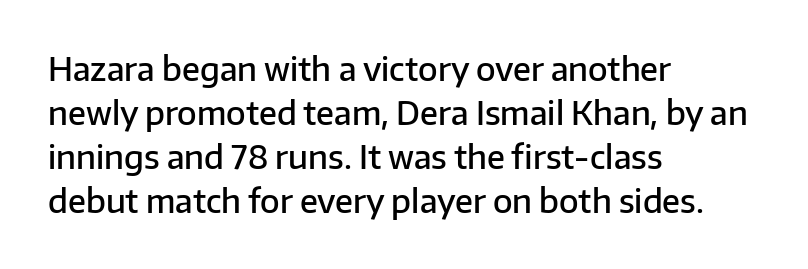
{"serif": "no", "italic": "no", "bold": "semi", "weight": "semibold", "width": "normal", "stroke_contrast": "low", "x_height": "medium", "monospaced": "no", "underline": "no", "align": "left", "line_spacing": "normal", "line_spacing_ratio": 1.37, "letter_spacing": "normal", "letter_spacing_em": 0.0, "glyph_px": 32}
